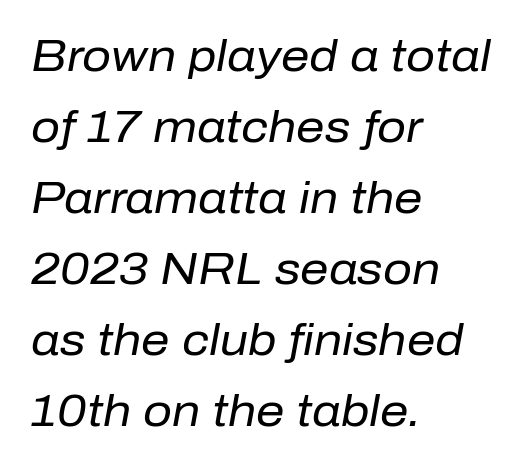
Q: Is the text bold? A: No.
Q: Is the text italic (slanted)? A: Yes, it leans right by about 10 degrees.
Q: Is the text underlined? A: No.
Q: How is the paragraph aligned? A: Left-aligned.
Q: Is the spacing between letters normal or unusually wide? A: Normal.
Q: Is the spacing between lines tight, normal or loose? A: Normal.
Q: Width (condensed, normal, or wide)? A: Normal.
Q: Stroke contrast? A: Low.
Q: x-height? A: Medium.
Q: Monospaced? A: No.
